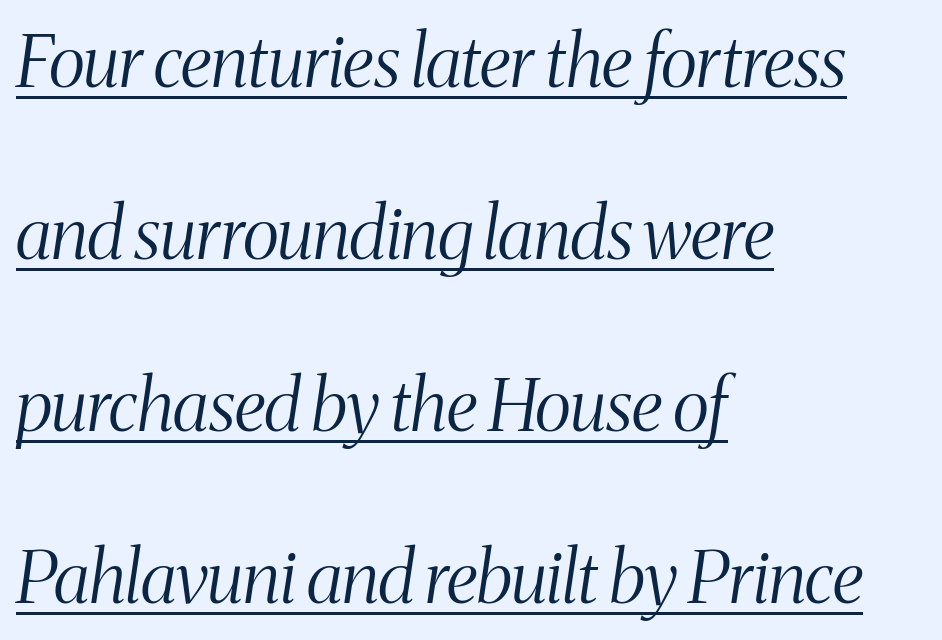
Q: Is the text bold? A: No.
Q: Is the text italic (slanted)? A: Yes, it leans right by about 8 degrees.
Q: Is the typeface a serif or a sans-serif typeface? A: Serif.
Q: Is the text underlined? A: Yes.
Q: How is the paragraph aligned? A: Left-aligned.
Q: Is the spacing between letters normal or unusually wide? A: Normal.
Q: Is the spacing between lines tight, normal or loose? A: Loose.
Q: Width (condensed, normal, or wide)? A: Condensed.
Q: Stroke contrast? A: Medium.
Q: x-height? A: Medium.
Q: Monospaced? A: No.
